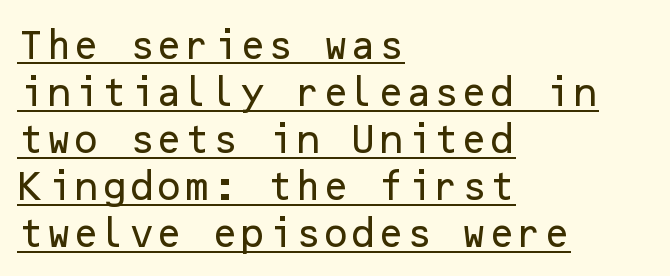
{"serif": "no", "italic": "no", "width": "normal", "stroke_contrast": "low", "x_height": "medium", "underline": "yes", "align": "left", "line_spacing": "normal", "line_spacing_ratio": 1.47, "letter_spacing": "normal", "letter_spacing_em": 0.0, "glyph_px": 32}
